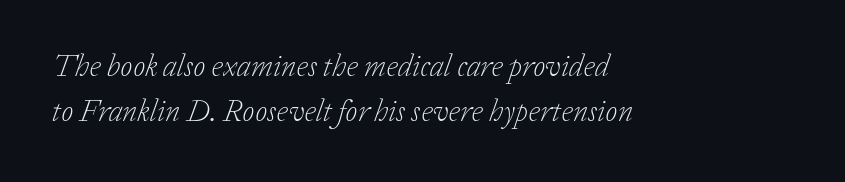
{"serif": "yes", "italic": "yes", "lean": "right", "slant_degrees": 20, "bold": "no", "weight": "light", "width": "normal", "stroke_contrast": "low", "x_height": "medium", "monospaced": "no", "underline": "no", "align": "left", "line_spacing": "normal", "line_spacing_ratio": 1.46, "letter_spacing": "normal", "letter_spacing_em": 0.0, "glyph_px": 31}
